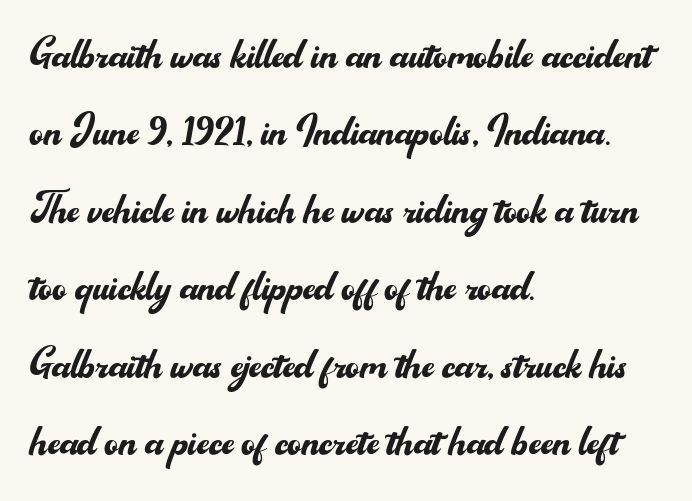
{"serif": "no", "bold": "no", "weight": "regular", "width": "normal", "stroke_contrast": "medium", "x_height": "small", "monospaced": "no", "underline": "no", "align": "left", "line_spacing": "normal", "line_spacing_ratio": 1.46, "letter_spacing": "normal", "letter_spacing_em": 0.0, "glyph_px": 53}
